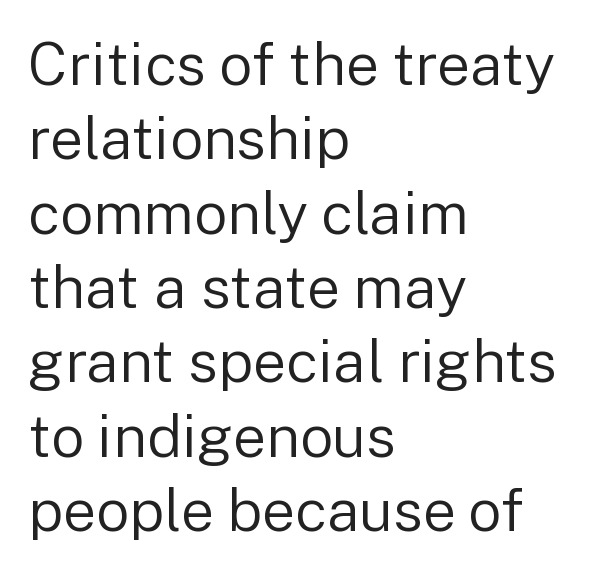
The image shows 59 px regular-weight sans-serif type, upright; set left-aligned, normal line spacing (1.26x), normal letter spacing, not underlined; low stroke contrast and a medium x-height.
